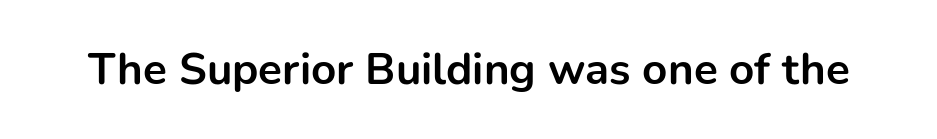
The image shows 44 px bold sans-serif type, upright; set normal letter spacing, not underlined; low stroke contrast and a medium x-height.
